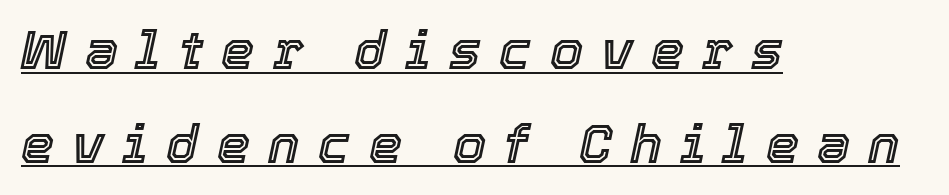
The image shows 53 px text type, italic (leaning right); set left-aligned, line spacing 1.77x, unusually wide letter spacing (+0.34 em), underlined; a medium x-height.
